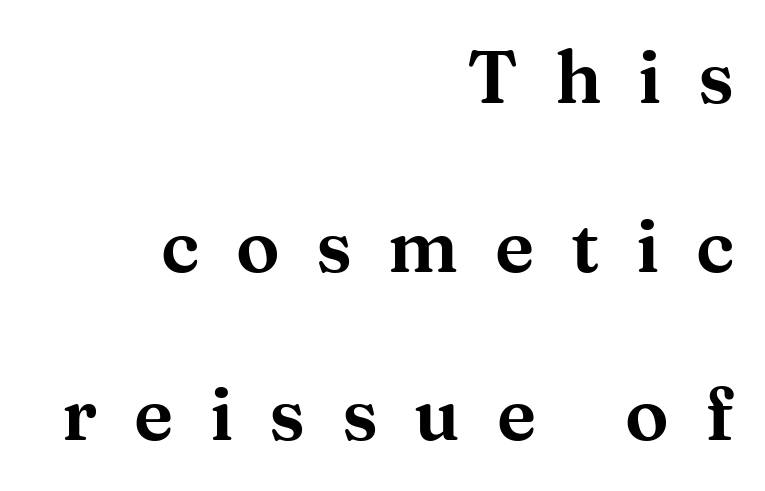
{"serif": "yes", "italic": "no", "width": "wide", "stroke_contrast": "medium", "x_height": "medium", "monospaced": "no", "underline": "no", "align": "right", "line_spacing": "loose", "line_spacing_ratio": 2.31, "letter_spacing": "wide", "letter_spacing_em": 0.5, "glyph_px": 73}
